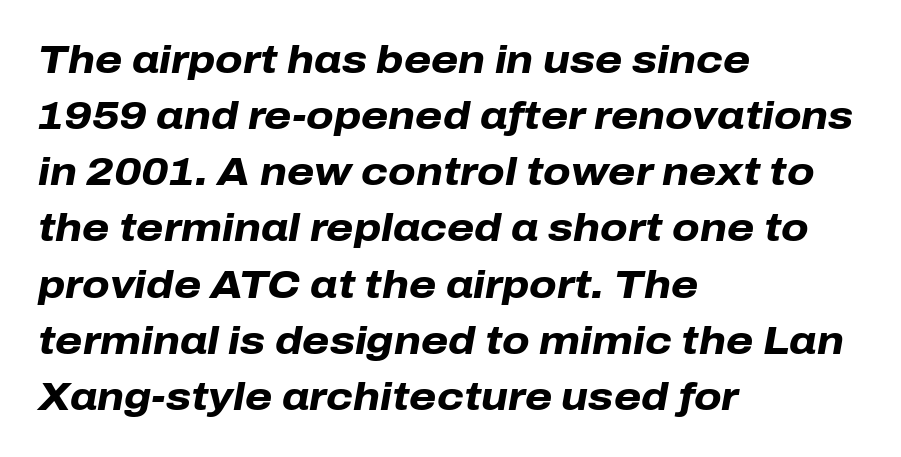
{"italic": "yes", "lean": "right", "slant_degrees": 10, "bold": "yes", "weight": "heavy", "width": "normal", "stroke_contrast": "low", "x_height": "medium", "monospaced": "no", "underline": "no", "align": "left", "line_spacing": "normal", "line_spacing_ratio": 1.44, "letter_spacing": "normal", "letter_spacing_em": 0.0, "glyph_px": 39}
